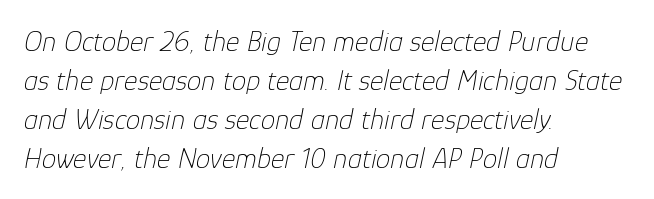
{"italic": "yes", "lean": "right", "slant_degrees": 12, "bold": "no", "weight": "thin", "width": "normal", "stroke_contrast": "low", "x_height": "medium", "monospaced": "no", "underline": "no", "align": "left", "line_spacing": "normal", "line_spacing_ratio": 1.34, "letter_spacing": "normal", "letter_spacing_em": 0.0, "glyph_px": 29}
